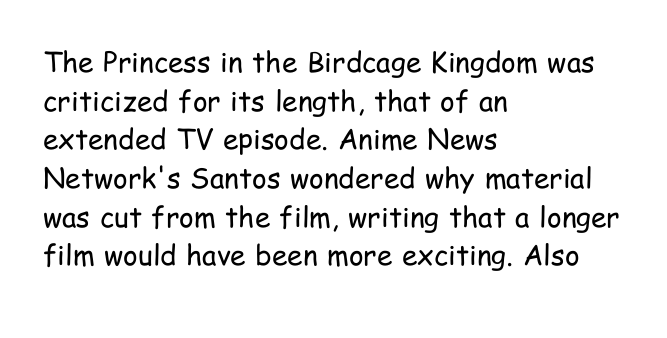
Q: Is the text bold? A: No.
Q: Is the text italic (slanted)? A: No, it is upright.
Q: Is the typeface a serif or a sans-serif typeface? A: Sans-serif.
Q: Is the text underlined? A: No.
Q: How is the paragraph aligned? A: Left-aligned.
Q: Is the spacing between letters normal or unusually wide? A: Normal.
Q: Is the spacing between lines tight, normal or loose? A: Normal.
Q: Width (condensed, normal, or wide)? A: Condensed.
Q: Stroke contrast? A: Low.
Q: x-height? A: Medium.
Q: Monospaced? A: No.
